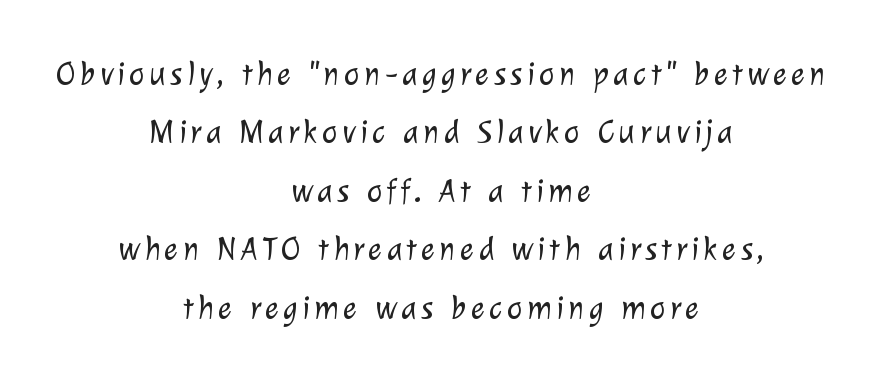
The image shows 33 px light sans-serif type; set centered, line spacing 1.77x, not underlined; low stroke contrast and a medium x-height.
